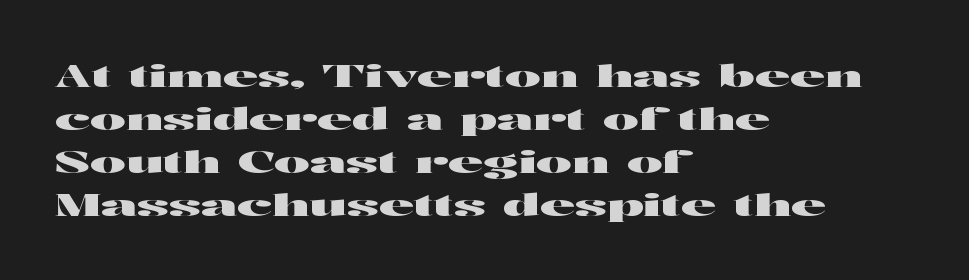
The image shows 30 px wide sans-serif type, upright; set left-aligned, normal line spacing (1.43x), normal letter spacing, not underlined; high stroke contrast and a medium x-height.
